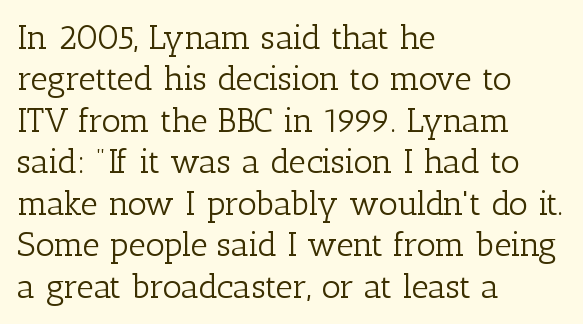
Q: Is the text bold? A: No.
Q: Is the text italic (slanted)? A: No, it is upright.
Q: Is the typeface a serif or a sans-serif typeface? A: Serif.
Q: Is the text underlined? A: No.
Q: How is the paragraph aligned? A: Left-aligned.
Q: Is the spacing between letters normal or unusually wide? A: Normal.
Q: Width (condensed, normal, or wide)? A: Normal.
Q: Stroke contrast? A: Low.
Q: x-height? A: Medium.
Q: Monospaced? A: No.
